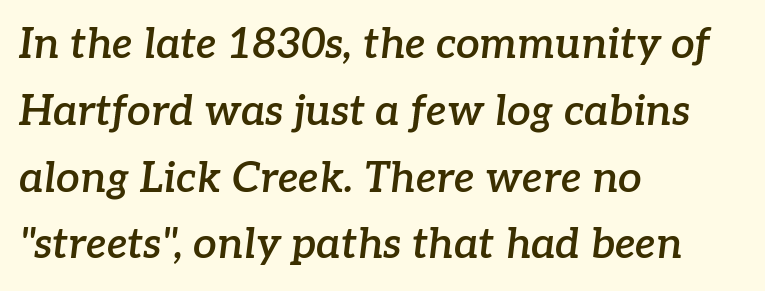
{"serif": "yes", "italic": "yes", "lean": "right", "slant_degrees": 7, "bold": "semi", "weight": "semibold", "width": "normal", "stroke_contrast": "low", "x_height": "medium", "monospaced": "no", "underline": "no", "align": "left", "line_spacing": "normal", "line_spacing_ratio": 1.59, "letter_spacing": "normal", "letter_spacing_em": 0.0, "glyph_px": 42}
